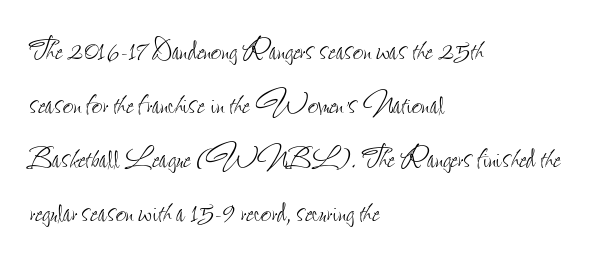
Q: Is the text bold? A: No.
Q: Is the text italic (slanted)? A: Yes.
Q: Is the text underlined? A: No.
Q: How is the paragraph aligned? A: Left-aligned.
Q: Is the spacing between letters normal or unusually wide? A: Normal.
Q: Is the spacing between lines tight, normal or loose? A: Normal.
Q: Width (condensed, normal, or wide)? A: Condensed.
Q: Stroke contrast? A: Low.
Q: x-height? A: Small.
Q: Monospaced? A: No.
